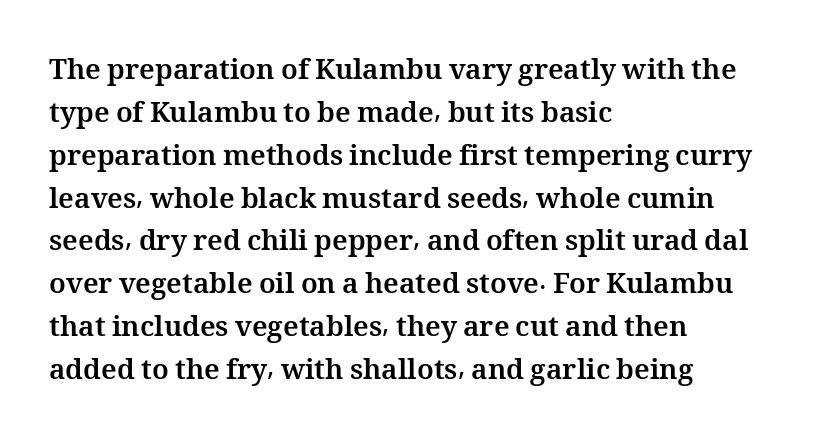
The image shows 28 px bold type, upright; set left-aligned, normal line spacing (1.53x), normal letter spacing, not underlined; medium stroke contrast and a medium x-height.
